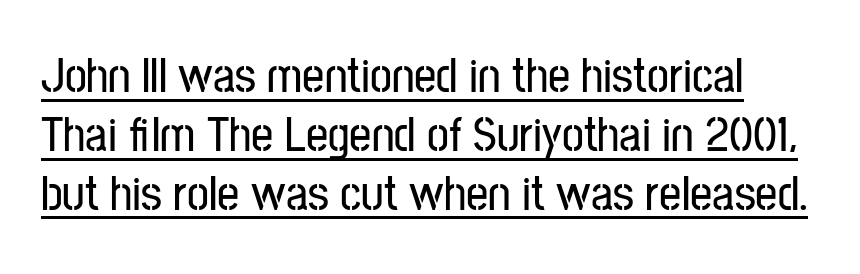
The image shows 49 px condensed sans-serif type, upright; set line spacing 1.2x, normal letter spacing, underlined; low stroke contrast and a medium x-height.
